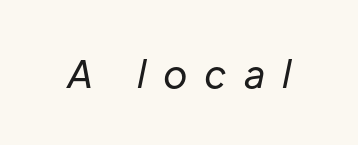
The image shows 37 px regular-weight type, italic (leaning right); set unusually wide letter spacing (+0.46 em), not underlined; low stroke contrast and a medium x-height.
